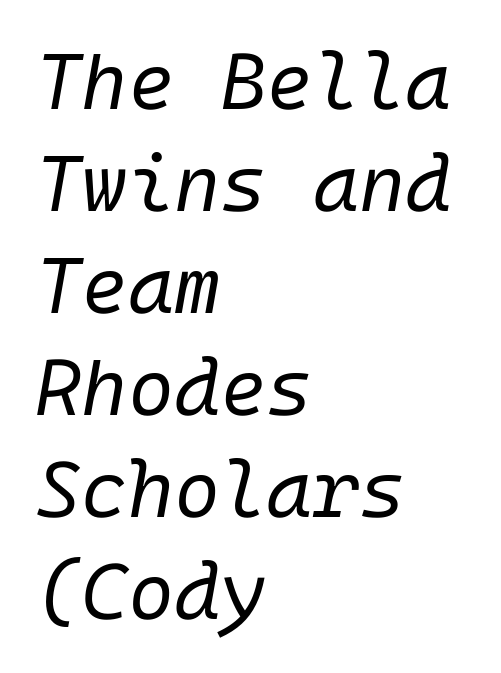
These lines stack with their left ends in a neat column. This is not heavy type; no bold has been used. Nobody touched the tracking dial on this one. Evenly set lines give the paragraph a standard silhouette. The words here are not underlined.
